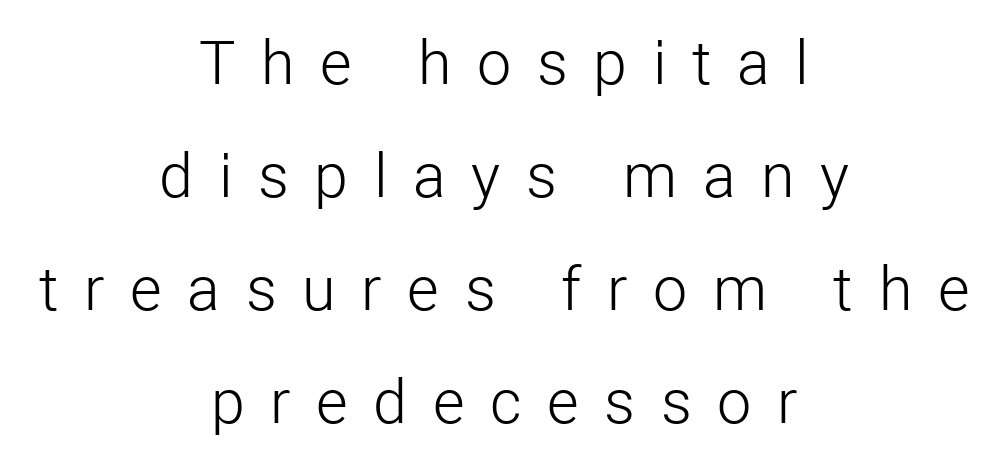
Q: Is the text bold? A: No.
Q: Is the text italic (slanted)? A: No, it is upright.
Q: Is the typeface a serif or a sans-serif typeface? A: Sans-serif.
Q: Is the text underlined? A: No.
Q: How is the paragraph aligned? A: Centered.
Q: Is the spacing between letters normal or unusually wide? A: Unusually wide.
Q: Width (condensed, normal, or wide)? A: Normal.
Q: Stroke contrast? A: Low.
Q: x-height? A: Medium.
Q: Monospaced? A: No.
